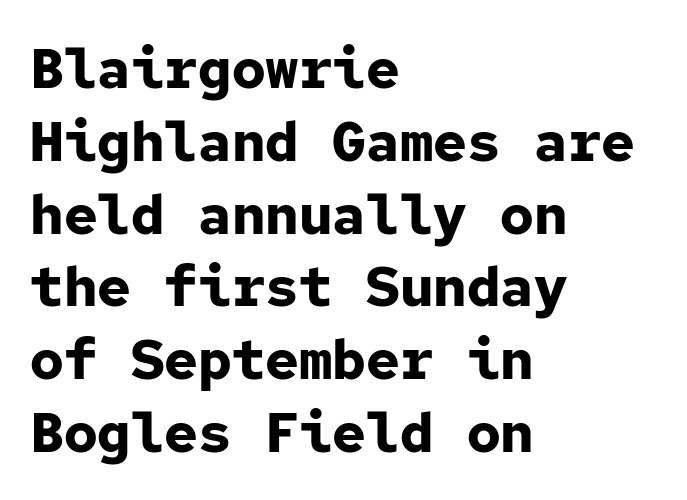
The tracking reads as untouched default to a designer's eye. The area under the type is left untouched. These lines were composed using upright roman letters. Classification — sans serif. You'd pick this weight for a headline — it's a proper bold.
